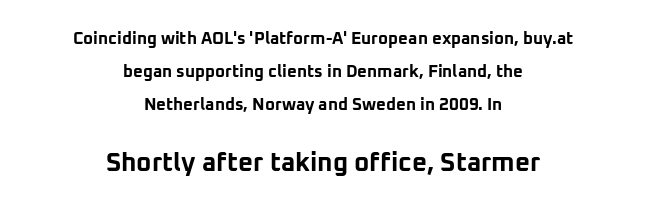
{"italic": "no", "bold": "yes", "underline": "no", "align": "center", "line_spacing": "loose", "line_spacing_ratio": 1.94, "letter_spacing": "normal", "letter_spacing_em": 0.0, "larger_block": "second", "size_ratio": 1.53, "glyph_px": 26}
